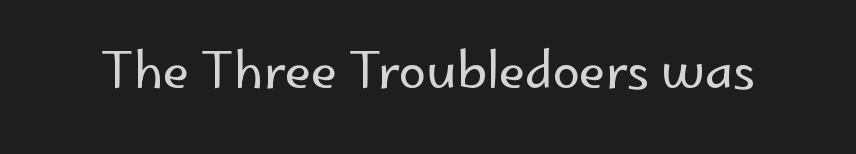
The image shows 49 px regular-weight sans-serif type, upright; set normal letter spacing, not underlined; low stroke contrast and a small x-height.
